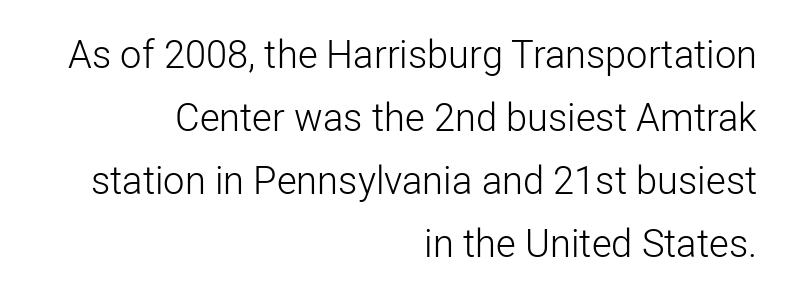
Q: Is the text bold? A: No.
Q: Is the text italic (slanted)? A: No, it is upright.
Q: Is the typeface a serif or a sans-serif typeface? A: Sans-serif.
Q: Is the text underlined? A: No.
Q: How is the paragraph aligned? A: Right-aligned.
Q: Is the spacing between letters normal or unusually wide? A: Normal.
Q: Is the spacing between lines tight, normal or loose? A: Normal.
Q: Width (condensed, normal, or wide)? A: Normal.
Q: Stroke contrast? A: Low.
Q: x-height? A: Medium.
Q: Monospaced? A: No.
